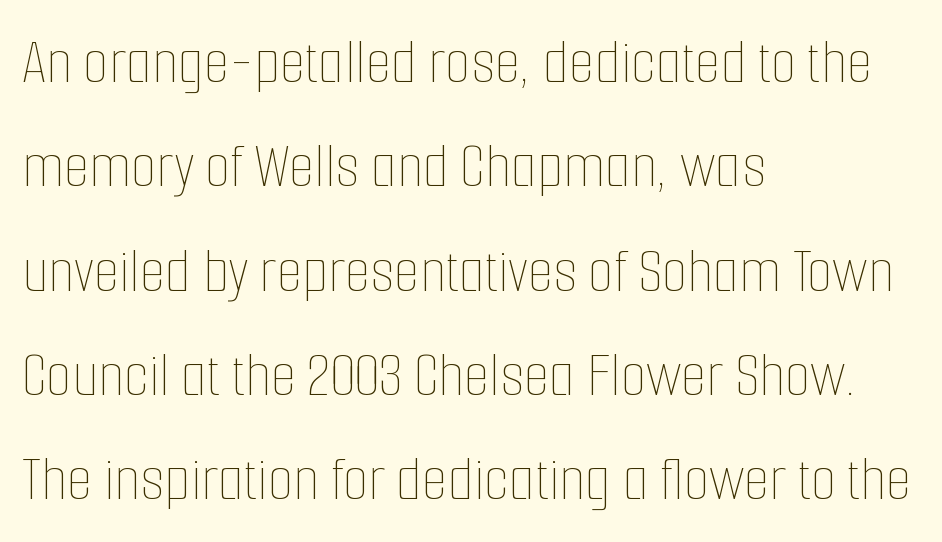
The image shows 66 px thin, condensed type, upright; set left-aligned, normal line spacing (1.58x), normal letter spacing, not underlined; low stroke contrast and a medium x-height.
